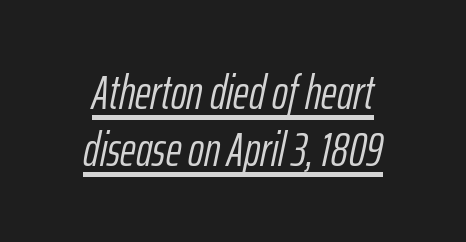
Q: Is the text bold? A: No.
Q: Is the text italic (slanted)? A: Yes, it leans right by about 12 degrees.
Q: Is the text underlined? A: Yes.
Q: How is the paragraph aligned? A: Centered.
Q: Is the spacing between letters normal or unusually wide? A: Normal.
Q: Width (condensed, normal, or wide)? A: Condensed.
Q: Stroke contrast? A: Low.
Q: x-height? A: Medium.
Q: Monospaced? A: No.
